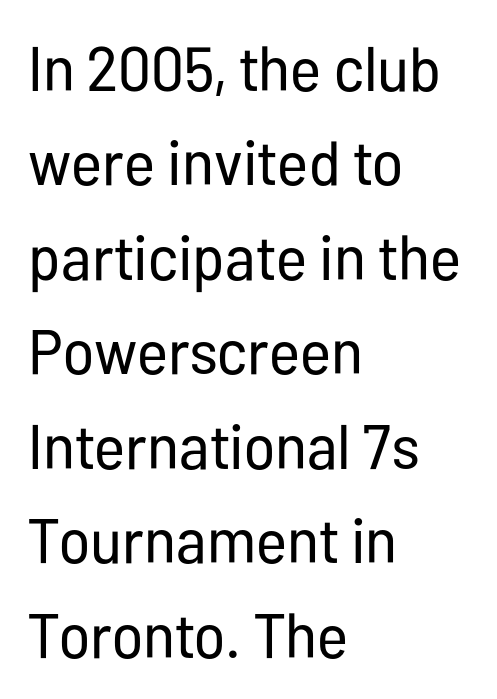
In terms of letterform style, serifs are entirely absent. The passage shown is typed in a proportional face where columns would drift. This sample uses plain, unmodified letter spacing. The strokes carry an ordinary text weight at most. Bare-footed words on every line.
